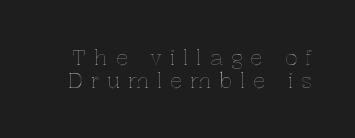
The image shows 21 px text type, upright; set tight line spacing (1.09x), unusually wide letter spacing (+0.37 em), not underlined.
